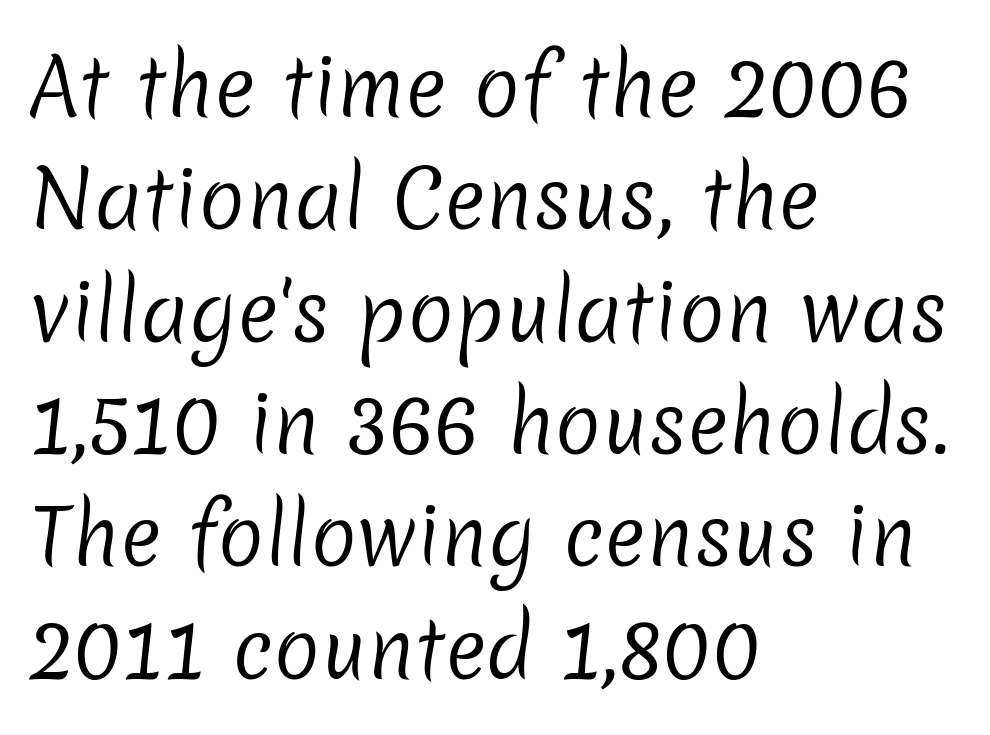
The image shows 78 px regular-weight sans-serif type; set left-aligned, normal line spacing (1.44x), normal letter spacing, not underlined; low stroke contrast and a medium x-height.
